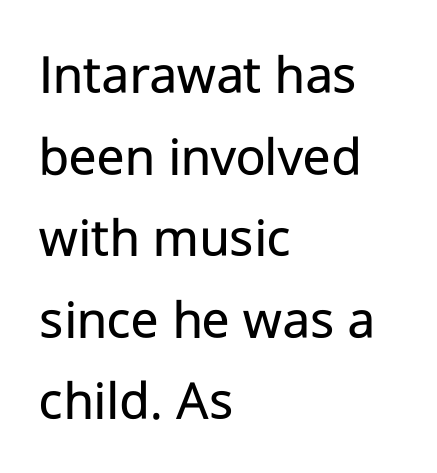
Q: Is the text bold? A: No.
Q: Is the text italic (slanted)? A: No, it is upright.
Q: Is the typeface a serif or a sans-serif typeface? A: Sans-serif.
Q: Is the text underlined? A: No.
Q: How is the paragraph aligned? A: Left-aligned.
Q: Is the spacing between letters normal or unusually wide? A: Normal.
Q: Is the spacing between lines tight, normal or loose? A: Normal.
Q: Width (condensed, normal, or wide)? A: Normal.
Q: Stroke contrast? A: Low.
Q: x-height? A: Medium.
Q: Monospaced? A: No.
